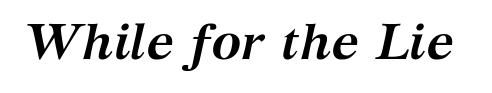
Q: Is the text bold? A: Yes.
Q: Is the text italic (slanted)? A: Yes, it leans right by about 12 degrees.
Q: Is the typeface a serif or a sans-serif typeface? A: Serif.
Q: Is the text underlined? A: No.
Q: Is the spacing between letters normal or unusually wide? A: Normal.
Q: Width (condensed, normal, or wide)? A: Normal.
Q: Stroke contrast? A: Medium.
Q: x-height? A: Medium.
Q: Monospaced? A: No.
